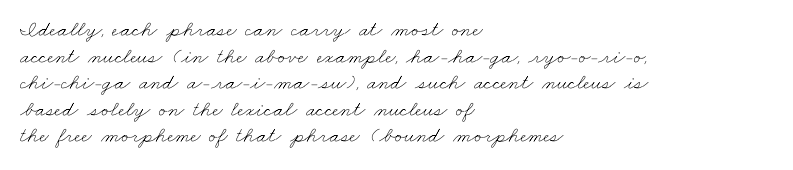
Is the stroke heavy? The answer is a plain regular-or-lighter. Any mark beneath the type? The region is blank. The face used here is rendered with its standard letterfit. Leftover space on each line is placed entirely after the last word.
